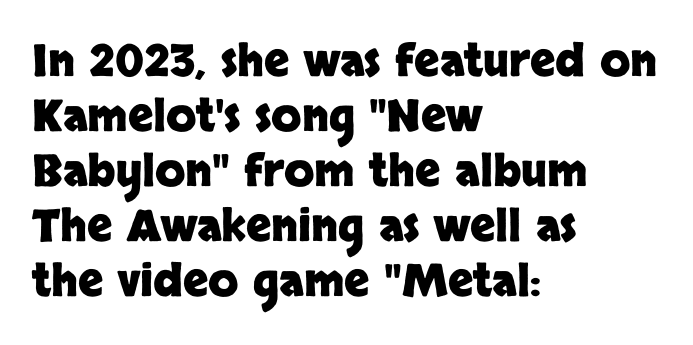
{"serif": "no", "italic": "no", "bold": "yes", "weight": "heavy", "width": "normal", "stroke_contrast": "low", "x_height": "large", "monospaced": "no", "underline": "no", "align": "left", "line_spacing": "normal", "line_spacing_ratio": 1.25, "letter_spacing": "normal", "letter_spacing_em": 0.0, "glyph_px": 44}
